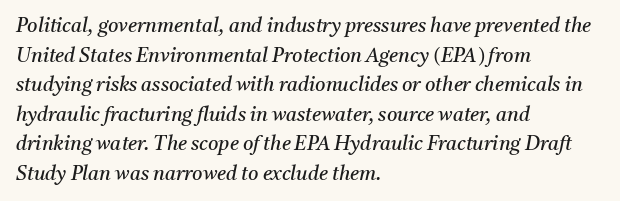
Q: Is the text bold? A: No.
Q: Is the text italic (slanted)? A: Yes, it leans right by about 11 degrees.
Q: Is the text underlined? A: No.
Q: How is the paragraph aligned? A: Left-aligned.
Q: Is the spacing between letters normal or unusually wide? A: Normal.
Q: Is the spacing between lines tight, normal or loose? A: Normal.
